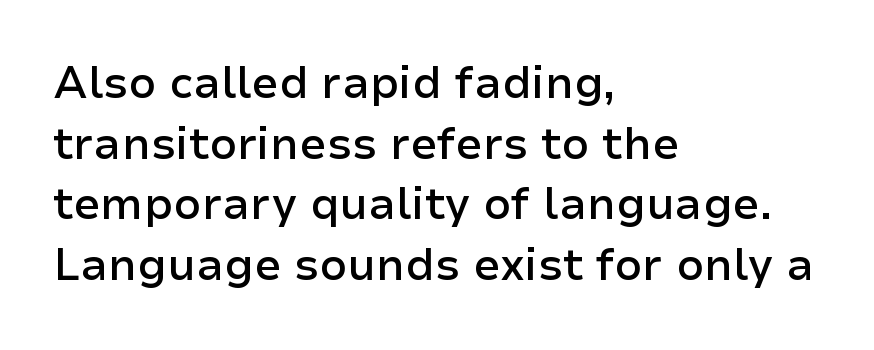
{"serif": "no", "italic": "no", "bold": "semi", "weight": "semibold", "width": "normal", "stroke_contrast": "low", "x_height": "medium", "monospaced": "no", "underline": "no", "align": "left", "line_spacing": "normal", "line_spacing_ratio": 1.38, "letter_spacing": "normal", "letter_spacing_em": 0.0, "glyph_px": 44}
